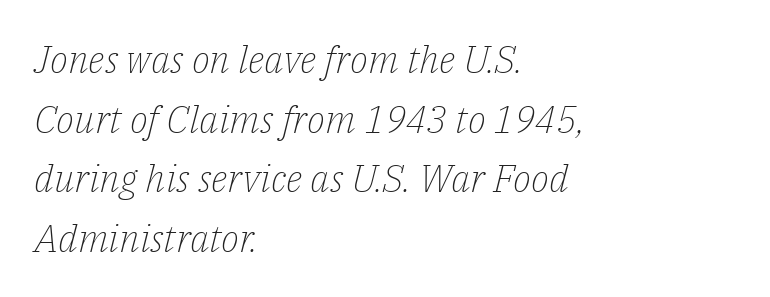
In CSS terms this would be text-align: left. The lettering tilts uniformly, giving the passage an italic look. The horizontal fit of the characters is conventional and even. Is this a fixed-width face? No — the glyphs have proportional, varying widths. On a weight scale, this lands at 450 or below. The glyphs in this specimen are seriffed.
